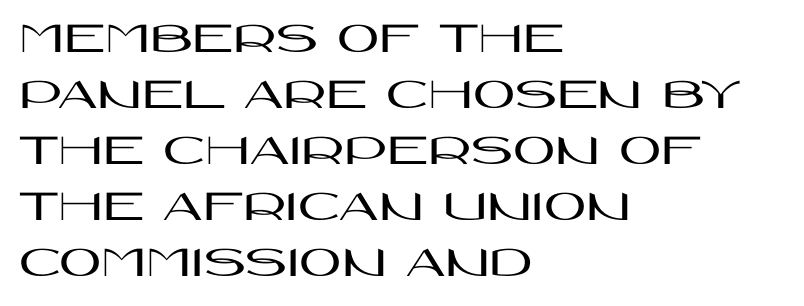
The image shows 46 px wide sans-serif type, upright; set left-aligned, line spacing 1.22x, normal letter spacing, not underlined; high stroke contrast and a large x-height.
